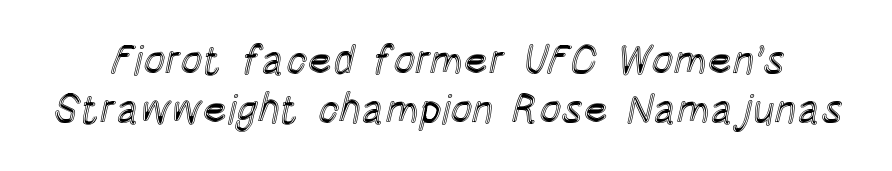
The space directly below the letters is spotless. Character widths vary here, with narrow letters taking less room than wide ones. Caption: standard tracking, unaltered.
